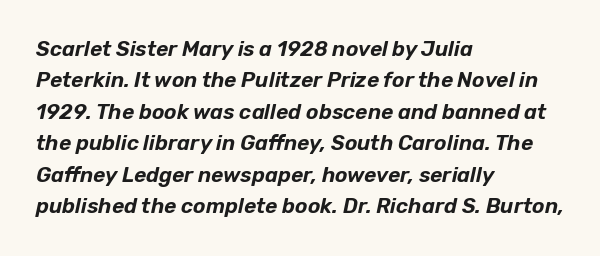
The image shows 21 px text type, italic (leaning right); set left-aligned, normal line spacing (1.5x), normal letter spacing, not underlined.
